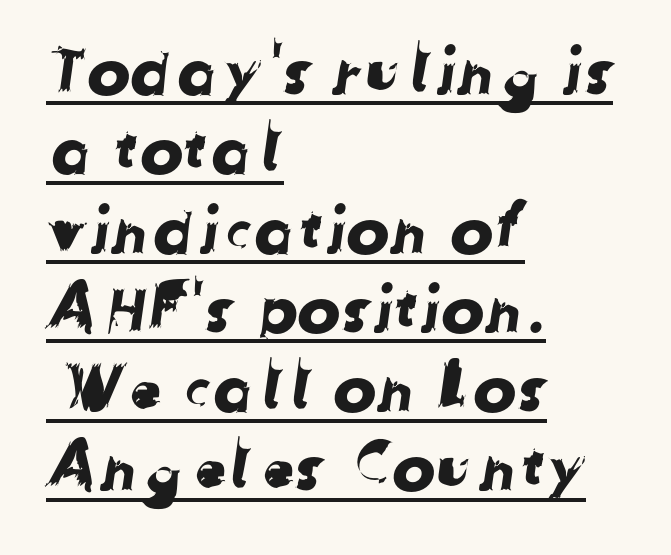
Underlined type. Note the varied advance widths — an 'i' is clearly narrower than an 'm'. No feet cap the strokes, marking this as sans-serif type. The horizontal fit of the characters is conventional and even. Horizontally, the lines are justified to the leading edge only.
